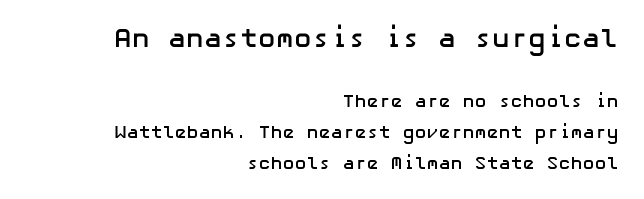
Q: Is the text bold? A: Yes.
Q: Is the text italic (slanted)? A: No, it is upright.
Q: Is the text underlined? A: No.
Q: How is the paragraph aligned? A: Right-aligned.
Q: Is the spacing between letters normal or unusually wide? A: Normal.
Q: Is the spacing between lines tight, normal or loose? A: Normal.
Q: Which block of text is set in a larger size, the first (top) or the second (bottom)? A: The first (top) one.
